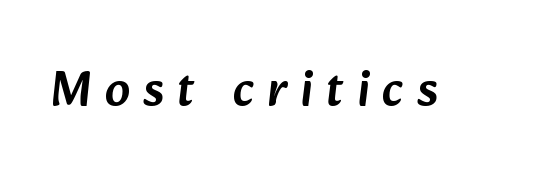
The image shows 50 px sans-serif type; set unusually wide letter spacing (+0.27 em), not underlined; low stroke contrast and a medium x-height.
